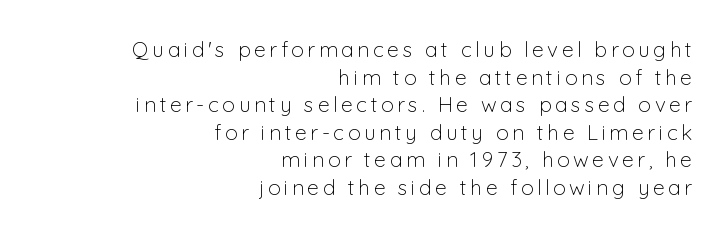
{"italic": "no", "bold": "no", "underline": "no", "align": "right", "line_spacing": "normal", "line_spacing_ratio": 1.31, "glyph_px": 21}
